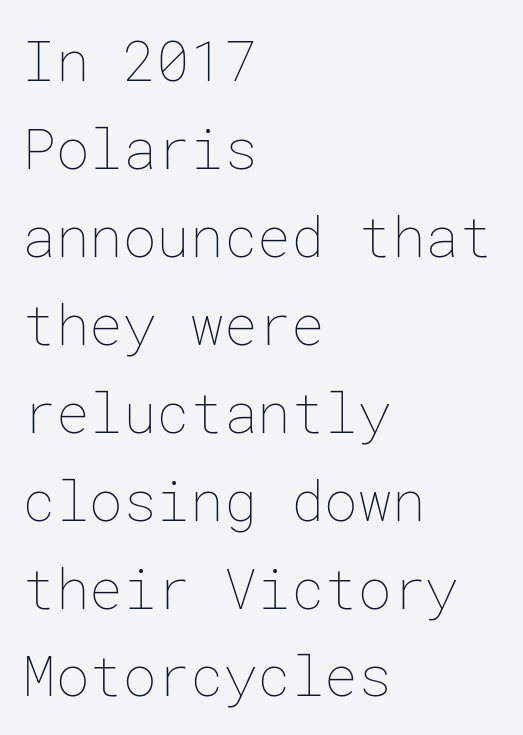
{"italic": "no", "bold": "no", "weight": "thin", "width": "normal", "stroke_contrast": "low", "x_height": "medium", "underline": "no", "align": "left", "line_spacing": "normal", "line_spacing_ratio": 1.57, "letter_spacing": "normal", "letter_spacing_em": 0.0, "glyph_px": 56}
